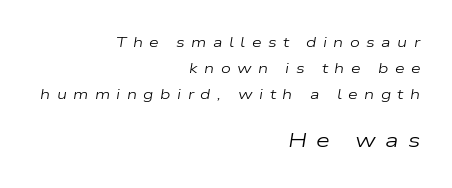
Q: Is the text bold? A: No.
Q: Is the text italic (slanted)? A: Yes, it leans right by about 9 degrees.
Q: Is the text underlined? A: No.
Q: How is the paragraph aligned? A: Right-aligned.
Q: Is the spacing between letters normal or unusually wide? A: Unusually wide.
Q: Which block of text is set in a larger size, the first (top) or the second (bottom)? A: The second (bottom) one.
